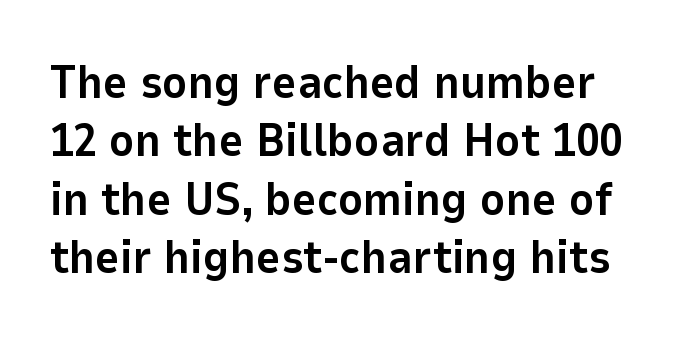
The image shows 47 px bold sans-serif type, upright; set line spacing 1.24x, normal letter spacing, not underlined; low stroke contrast and a medium x-height.
